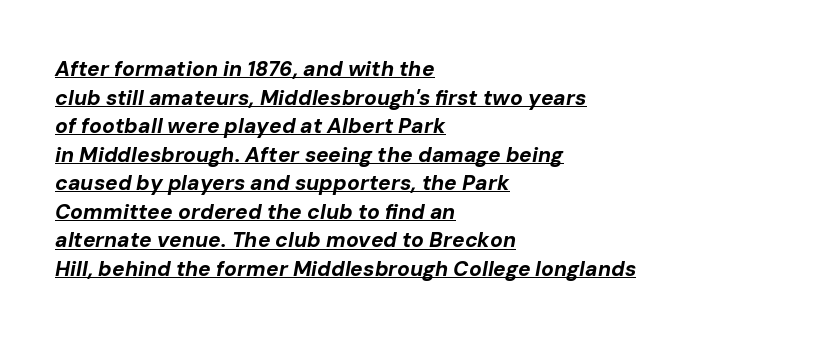
Q: Is the text bold? A: Yes.
Q: Is the text italic (slanted)? A: Yes, it leans right by about 10 degrees.
Q: Is the text underlined? A: Yes.
Q: How is the paragraph aligned? A: Left-aligned.
Q: Is the spacing between letters normal or unusually wide? A: Normal.
Q: Is the spacing between lines tight, normal or loose? A: Normal.
